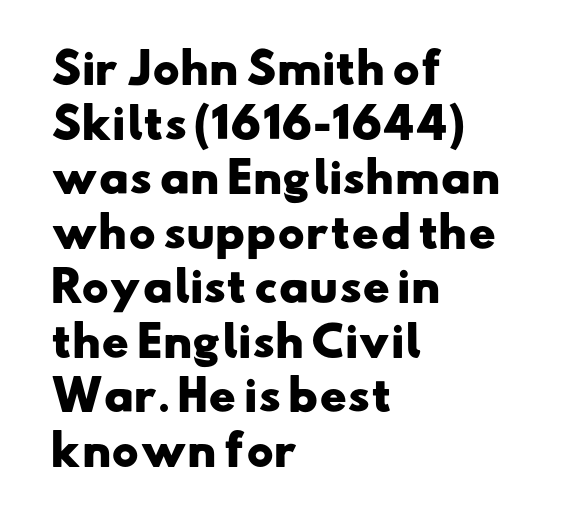
The image shows 41 px heavy, wide sans-serif type; set left-aligned, normal line spacing (1.33x), normal letter spacing, not underlined; low stroke contrast and a small x-height.
